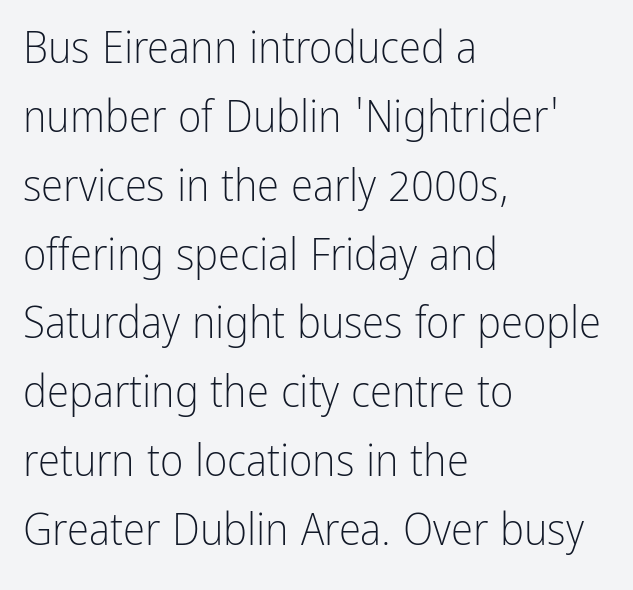
Q: Is the text bold? A: No.
Q: Is the text italic (slanted)? A: No, it is upright.
Q: Is the typeface a serif or a sans-serif typeface? A: Sans-serif.
Q: Is the text underlined? A: No.
Q: How is the paragraph aligned? A: Left-aligned.
Q: Is the spacing between letters normal or unusually wide? A: Normal.
Q: Is the spacing between lines tight, normal or loose? A: Normal.
Q: Width (condensed, normal, or wide)? A: Condensed.
Q: Stroke contrast? A: Low.
Q: x-height? A: Medium.
Q: Monospaced? A: No.
